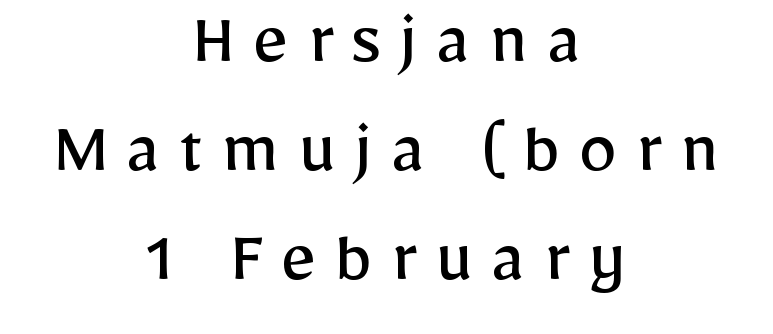
The image shows 78 px regular-weight sans-serif type, upright; set centered, normal line spacing (1.4x), unusually wide letter spacing (+0.23 em), not underlined; low stroke contrast and a medium x-height.
